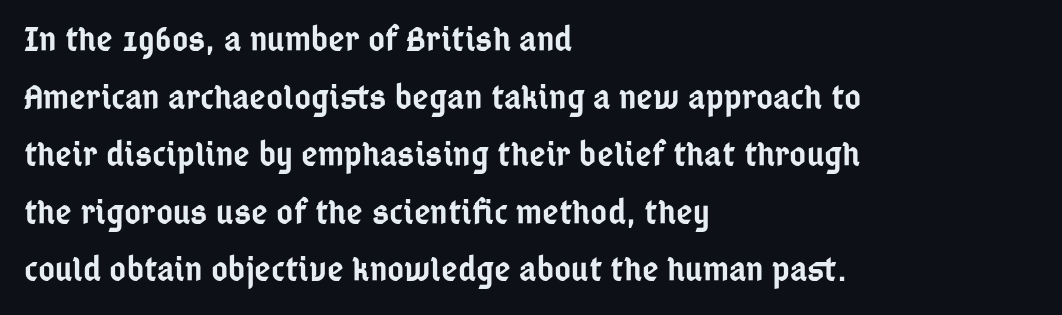
The foot of each line stays bare and open. This is roman type, the default non-slanted kind. Compared with a centered layout, this one pins lines to the left instead. Font category for this specimen: sans-serif. Normally led — the rows are evenly, conventionally spaced. Weight check: semibold — heavier than regular, not quite bold.
